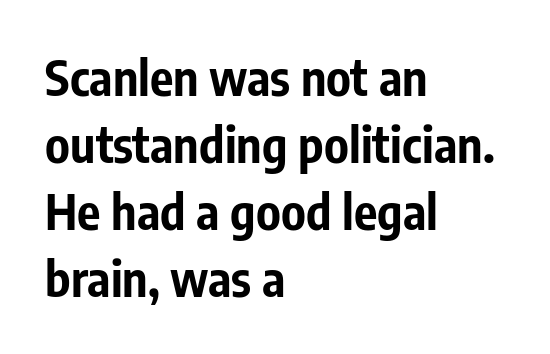
Q: Is the text bold? A: Yes.
Q: Is the text italic (slanted)? A: No, it is upright.
Q: Is the typeface a serif or a sans-serif typeface? A: Sans-serif.
Q: Is the text underlined? A: No.
Q: How is the paragraph aligned? A: Left-aligned.
Q: Is the spacing between letters normal or unusually wide? A: Normal.
Q: Is the spacing between lines tight, normal or loose? A: Normal.
Q: Width (condensed, normal, or wide)? A: Condensed.
Q: Stroke contrast? A: Low.
Q: x-height? A: Medium.
Q: Monospaced? A: No.
